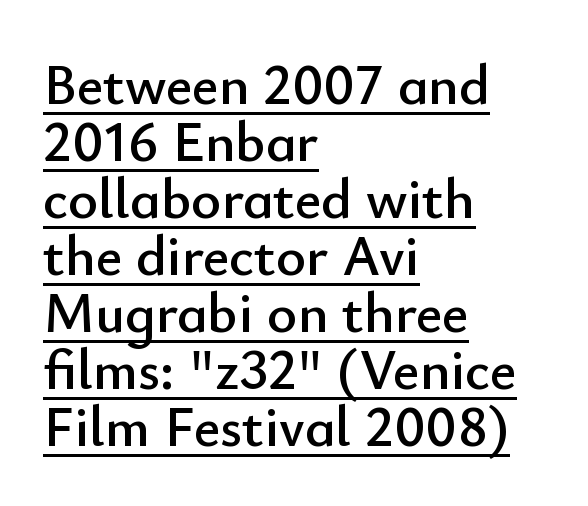
Tracking here is standard; glyphs follow each other at the usual distance. Every row of glyphs begins at an identical x-position on the left. Decoration check: the copy is underlined. The face used here is proportionally spaced, like ordinary book or web type.
